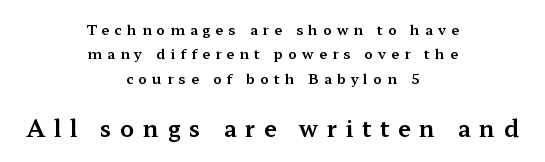
The image shows 23 px text type, upright; set centered, line spacing 1.75x, unusually wide letter spacing (+0.37 em), not underlined; the second (bottom) block is 1.64x larger.
